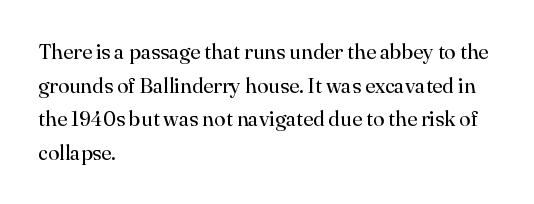
The font's upright variant was chosen for this text. Does the leading feel generous? No, just average. Letters rest on an invisible, unmarked baseline. Heft: none added — not bold. Typeset ragged right — the left edge is the straight one.
